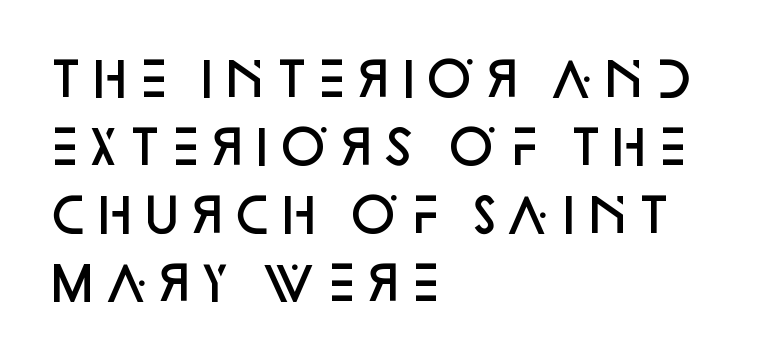
The image shows 47 px semibold sans-serif type, upright; set left-aligned, normal line spacing (1.45x), normal letter spacing, not underlined; low stroke contrast and a large x-height.
